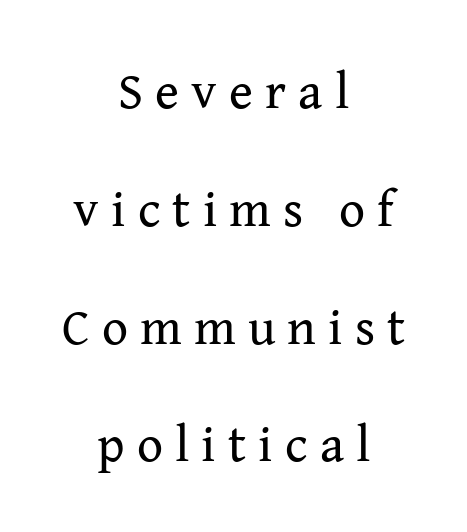
The image shows 51 px regular-weight serif type, upright; set centered, loose line spacing (2.31x), unusually wide letter spacing (+0.24 em), not underlined; medium stroke contrast and a medium x-height.
